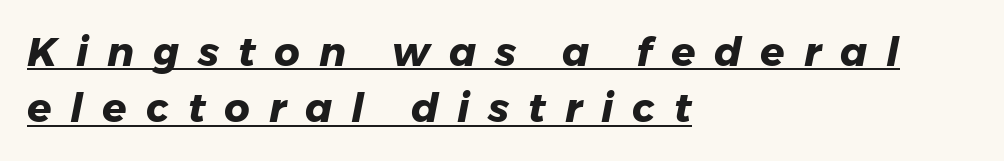
The image shows 40 px heavy type, italic (leaning right); set left-aligned, normal line spacing (1.41x), unusually wide letter spacing (+0.47 em), underlined; low stroke contrast and a medium x-height.
